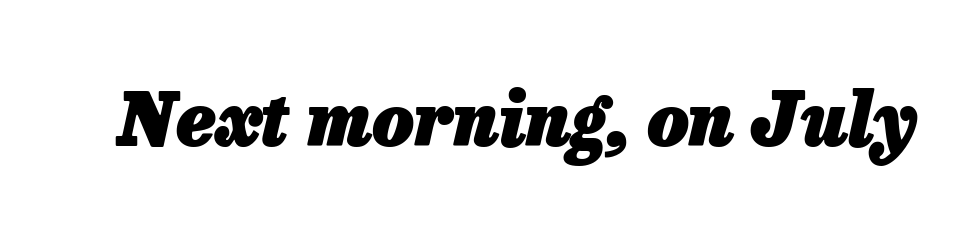
The image shows 73 px heavy type, italic (leaning right); set normal letter spacing, not underlined; low stroke contrast and a medium x-height.
